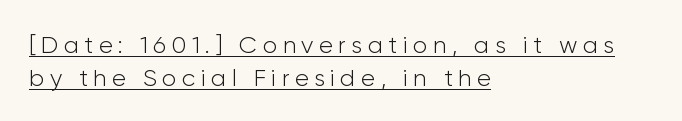
{"italic": "no", "bold": "no", "underline": "yes", "align": "left", "line_spacing": "normal", "line_spacing_ratio": 1.37, "letter_spacing": "wide", "letter_spacing_em": 0.22, "glyph_px": 24}
